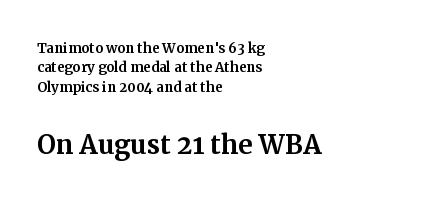
Spacing verdict: proportional, widths tailored to each character. Compared with typical body copy, the letter spacing here is the same. The lines are packed closely together with very little leading. You get the small type first, then a jump to larger type. Anything drawn beneath the words? Only blank space. This sample is left-justified, so line endings fall wherever the words run out.
